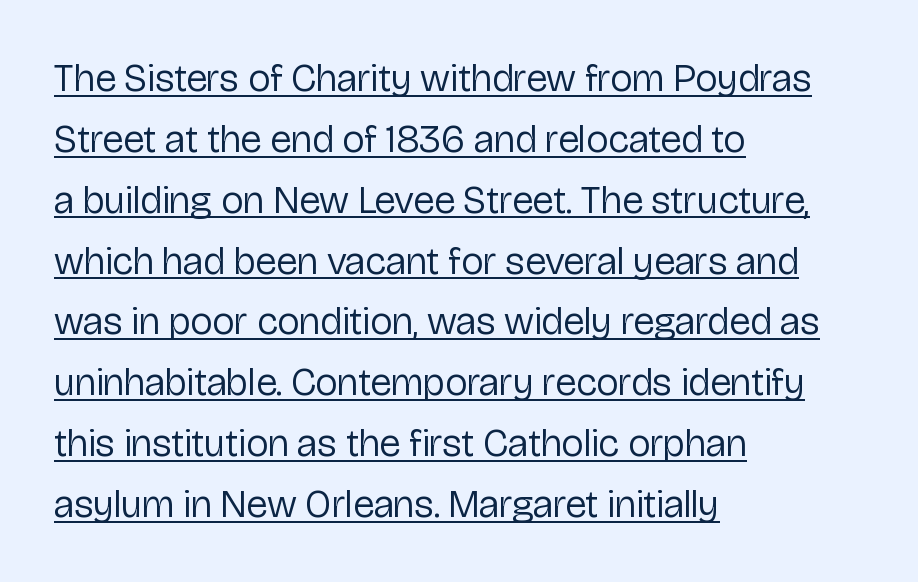
Q: Is the text bold? A: No.
Q: Is the text italic (slanted)? A: No, it is upright.
Q: Is the typeface a serif or a sans-serif typeface? A: Sans-serif.
Q: Is the text underlined? A: Yes.
Q: How is the paragraph aligned? A: Left-aligned.
Q: Is the spacing between letters normal or unusually wide? A: Normal.
Q: Is the spacing between lines tight, normal or loose? A: Normal.
Q: Width (condensed, normal, or wide)? A: Normal.
Q: Stroke contrast? A: Low.
Q: x-height? A: Medium.
Q: Monospaced? A: No.
